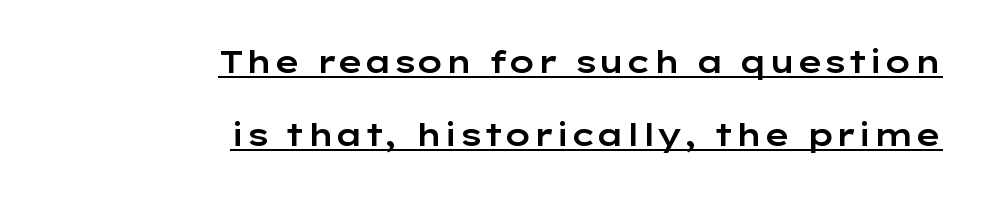
Q: Is the text italic (slanted)? A: No, it is upright.
Q: Is the typeface a serif or a sans-serif typeface? A: Sans-serif.
Q: Is the text underlined? A: Yes.
Q: How is the paragraph aligned? A: Right-aligned.
Q: Is the spacing between letters normal or unusually wide? A: Normal.
Q: Is the spacing between lines tight, normal or loose? A: Loose.
Q: Width (condensed, normal, or wide)? A: Wide.
Q: Stroke contrast? A: Low.
Q: x-height? A: Medium.
Q: Monospaced? A: No.
